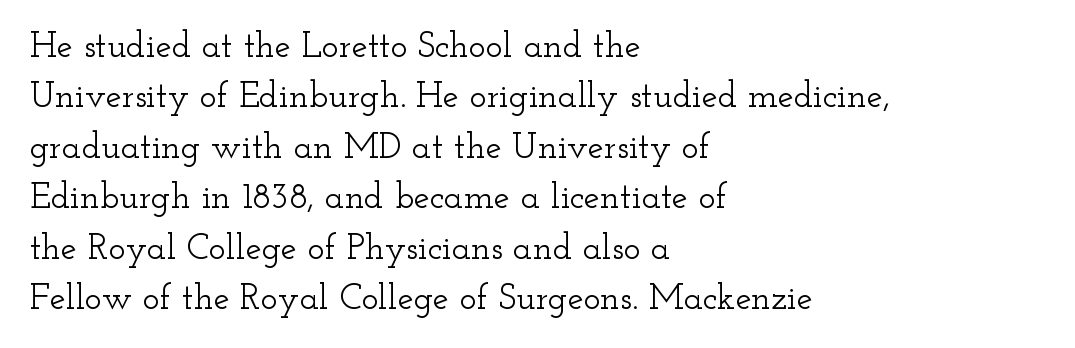
These lines are composed in type with serifs. Summary of vertical rhythm: regular, with standard interline spacing. Honestly, there is no underline to notice here at all. The rag falls on the right side of this text block.
